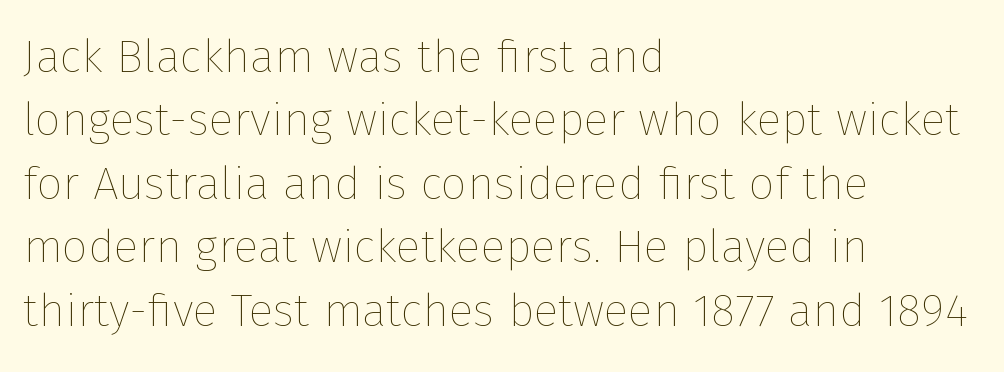
Q: Is the text bold? A: No.
Q: Is the text italic (slanted)? A: No, it is upright.
Q: Is the text underlined? A: No.
Q: How is the paragraph aligned? A: Left-aligned.
Q: Is the spacing between letters normal or unusually wide? A: Normal.
Q: Is the spacing between lines tight, normal or loose? A: Normal.
Q: Width (condensed, normal, or wide)? A: Normal.
Q: Stroke contrast? A: Low.
Q: x-height? A: Medium.
Q: Monospaced? A: No.
